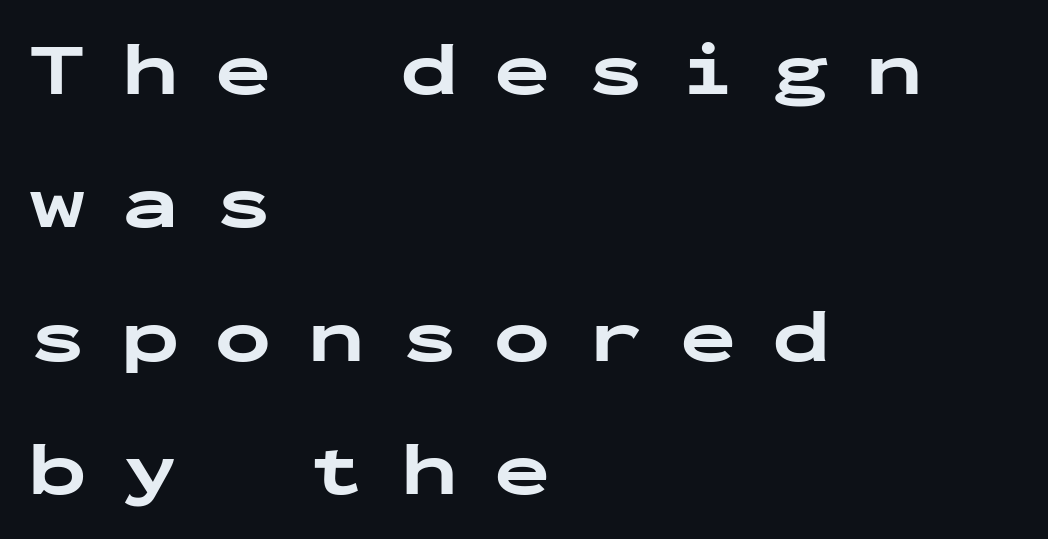
Weight: bold. These lines are composed in type without serifs. The string is rendered with underlining switched off. What stands out about the letter spacing? Its width — letters are far apart.
